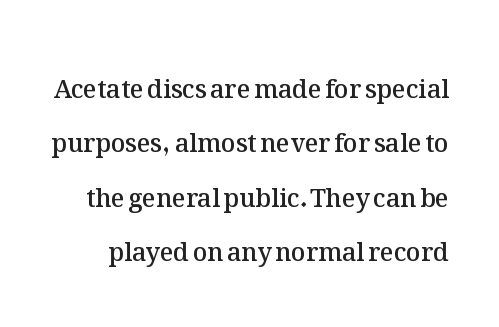
Q: Is the text bold? A: Semi-bold.
Q: Is the text italic (slanted)? A: No, it is upright.
Q: Is the text underlined? A: No.
Q: Is the spacing between letters normal or unusually wide? A: Normal.
Q: Is the spacing between lines tight, normal or loose? A: Loose.
